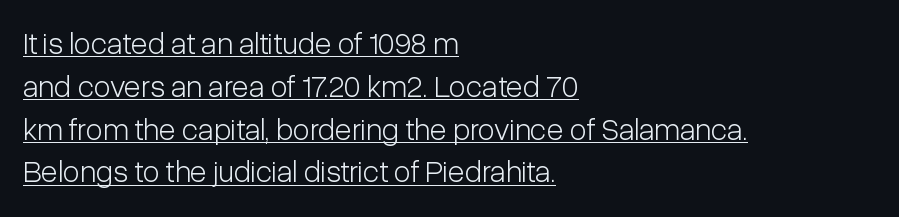
{"serif": "no", "italic": "no", "bold": "no", "weight": "light", "width": "condensed", "stroke_contrast": "low", "x_height": "medium", "monospaced": "no", "underline": "yes", "align": "left", "line_spacing": "normal", "line_spacing_ratio": 1.38, "letter_spacing": "normal", "letter_spacing_em": 0.0, "glyph_px": 31}
